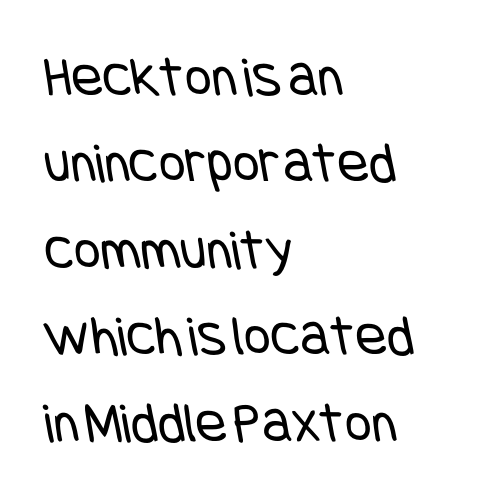
The image shows 58 px regular-weight, condensed sans-serif type; set left-aligned, normal line spacing (1.49x), normal letter spacing, not underlined; low stroke contrast and a large x-height.
